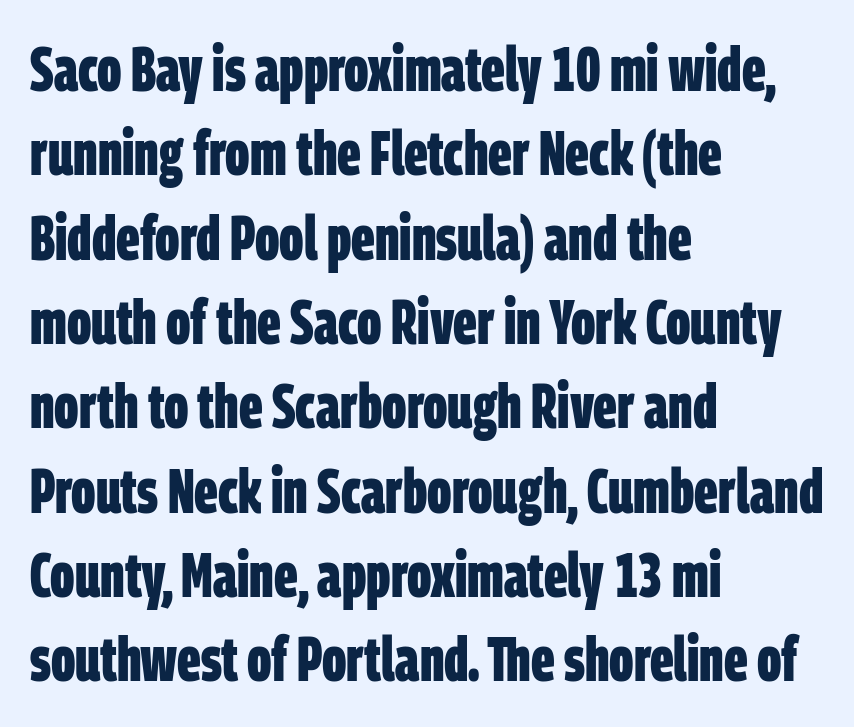
Q: Is the text bold? A: Yes.
Q: Is the typeface a serif or a sans-serif typeface? A: Sans-serif.
Q: Is the text underlined? A: No.
Q: How is the paragraph aligned? A: Left-aligned.
Q: Is the spacing between letters normal or unusually wide? A: Normal.
Q: Is the spacing between lines tight, normal or loose? A: Normal.
Q: Width (condensed, normal, or wide)? A: Condensed.
Q: Stroke contrast? A: Low.
Q: x-height? A: Large.
Q: Monospaced? A: No.
